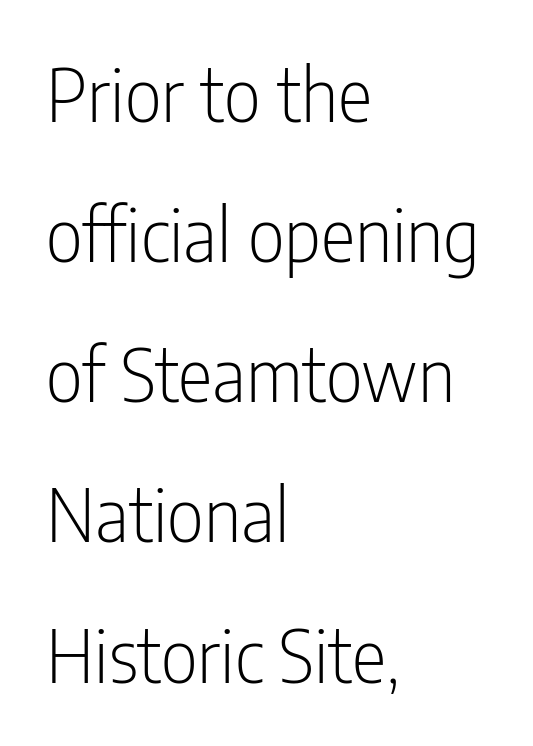
The image shows 73 px light, condensed sans-serif type, upright; set left-aligned, loose line spacing (1.92x), normal letter spacing, not underlined; low stroke contrast and a medium x-height.
